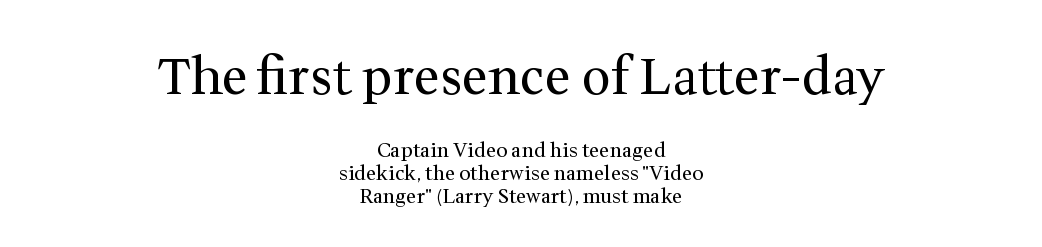
The image shows 51 px regular-weight serif type, upright; set centered, tight line spacing (1.13x), normal letter spacing, not underlined; the first (top) block is 2.55x larger; medium stroke contrast and a medium x-height.
